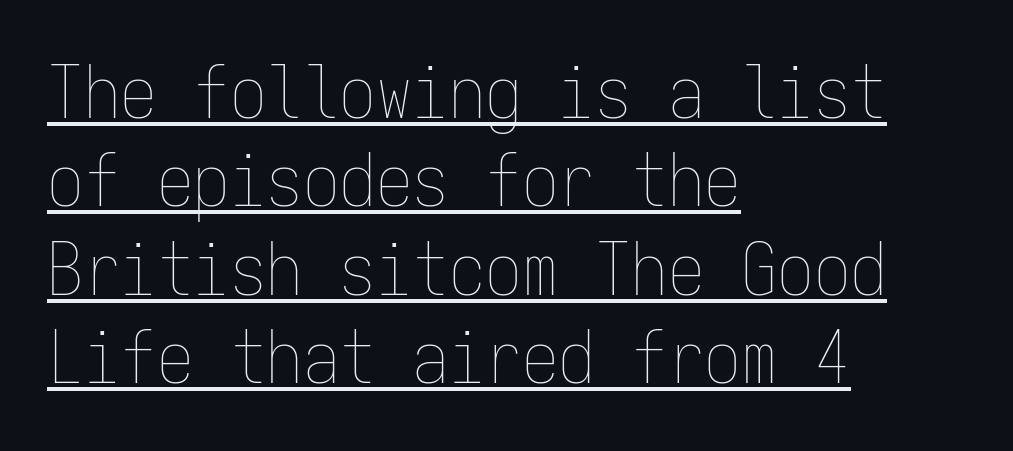
The type is set solid horizontally, with unmodified tracking. These glyphs show unthickened strokes, regular width or finer. Designer's note — italics off, roman on. Is this a fixed-width face? Yes — each glyph sits in an identical cell.
